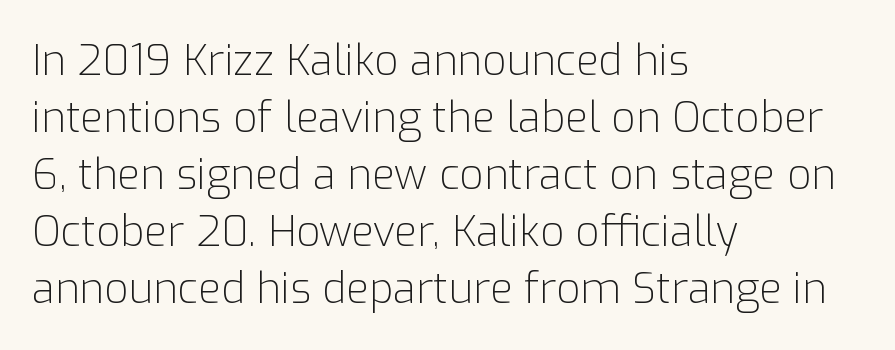
Q: Is the text bold? A: No.
Q: Is the text italic (slanted)? A: No, it is upright.
Q: Is the typeface a serif or a sans-serif typeface? A: Sans-serif.
Q: Is the text underlined? A: No.
Q: How is the paragraph aligned? A: Left-aligned.
Q: Is the spacing between letters normal or unusually wide? A: Normal.
Q: Is the spacing between lines tight, normal or loose? A: Normal.
Q: Width (condensed, normal, or wide)? A: Normal.
Q: Stroke contrast? A: Low.
Q: x-height? A: Medium.
Q: Monospaced? A: No.
